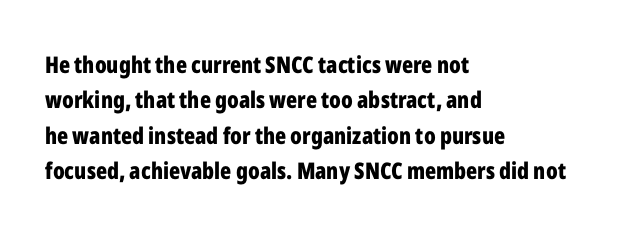
Q: Is the text bold? A: Yes.
Q: Is the text italic (slanted)? A: No, it is upright.
Q: Is the text underlined? A: No.
Q: How is the paragraph aligned? A: Left-aligned.
Q: Is the spacing between letters normal or unusually wide? A: Normal.
Q: Is the spacing between lines tight, normal or loose? A: Normal.
